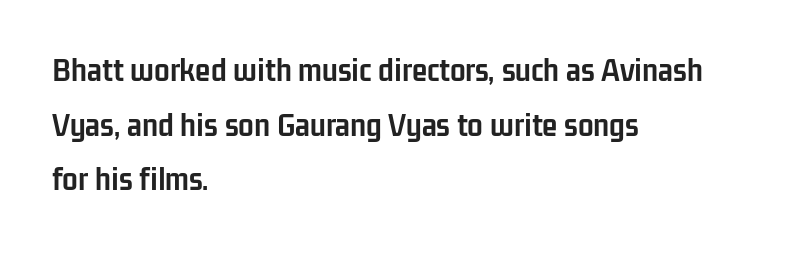
Q: Is the text bold? A: Yes.
Q: Is the text italic (slanted)? A: No, it is upright.
Q: Is the typeface a serif or a sans-serif typeface? A: Sans-serif.
Q: Is the text underlined? A: No.
Q: How is the paragraph aligned? A: Left-aligned.
Q: Is the spacing between letters normal or unusually wide? A: Normal.
Q: Is the spacing between lines tight, normal or loose? A: Normal.
Q: Width (condensed, normal, or wide)? A: Condensed.
Q: Stroke contrast? A: Low.
Q: x-height? A: Medium.
Q: Monospaced? A: No.
